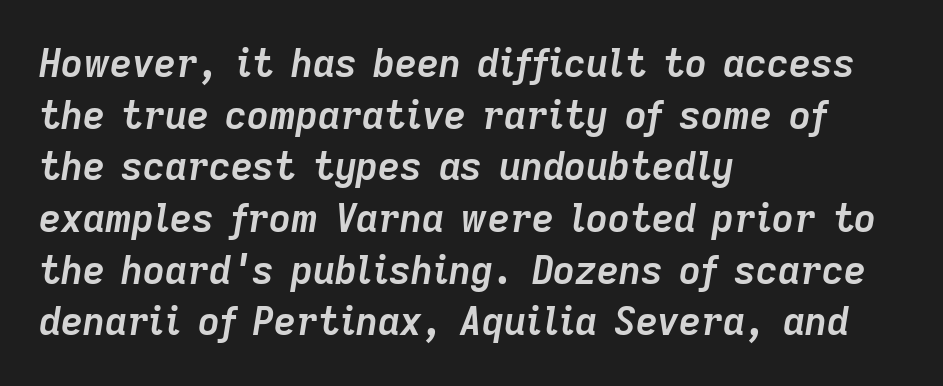
{"italic": "yes", "lean": "right", "slant_degrees": 9, "bold": "yes", "weight": "semibold", "width": "normal", "stroke_contrast": "low", "x_height": "medium", "monospaced": "no", "underline": "no", "align": "left", "line_spacing": "normal", "line_spacing_ratio": 1.36, "letter_spacing": "normal", "letter_spacing_em": 0.0, "glyph_px": 38}
